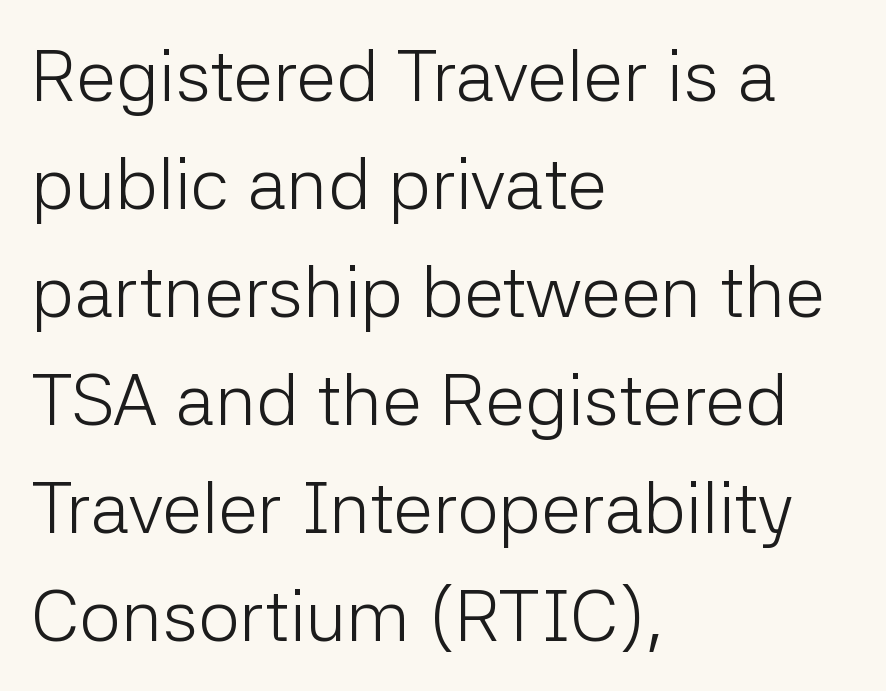
Q: Is the text bold? A: No.
Q: Is the text italic (slanted)? A: No, it is upright.
Q: Is the typeface a serif or a sans-serif typeface? A: Sans-serif.
Q: Is the text underlined? A: No.
Q: How is the paragraph aligned? A: Left-aligned.
Q: Is the spacing between letters normal or unusually wide? A: Normal.
Q: Is the spacing between lines tight, normal or loose? A: Normal.
Q: Width (condensed, normal, or wide)? A: Normal.
Q: Stroke contrast? A: Low.
Q: x-height? A: Medium.
Q: Monospaced? A: No.
